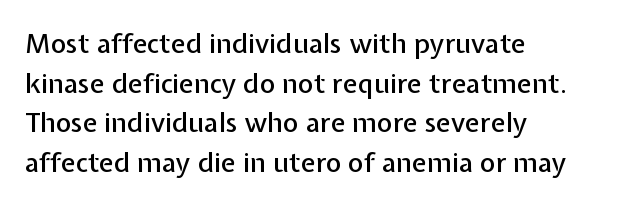
Q: Is the text italic (slanted)? A: No, it is upright.
Q: Is the text underlined? A: No.
Q: How is the paragraph aligned? A: Left-aligned.
Q: Is the spacing between letters normal or unusually wide? A: Normal.
Q: Is the spacing between lines tight, normal or loose? A: Normal.
